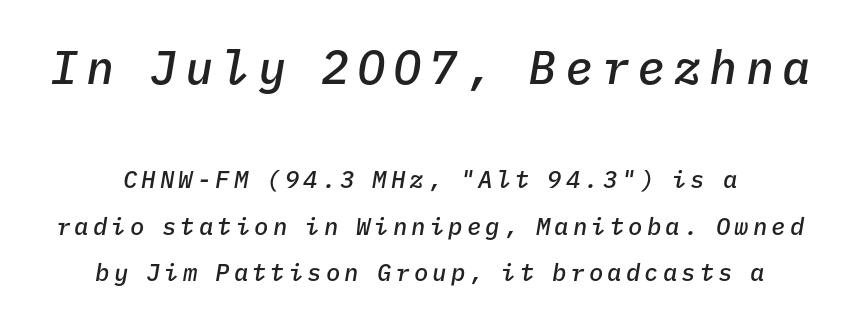
Q: Is the text bold? A: Semi-bold.
Q: Is the text italic (slanted)? A: Yes, it leans right by about 9 degrees.
Q: Is the text underlined? A: No.
Q: How is the paragraph aligned? A: Centered.
Q: Is the spacing between lines tight, normal or loose? A: Loose.
Q: Which block of text is set in a larger size, the first (top) or the second (bottom)? A: The first (top) one.
Q: Width (condensed, normal, or wide)? A: Normal.
Q: Stroke contrast? A: Low.
Q: x-height? A: Medium.
Q: Monospaced? A: Yes.
